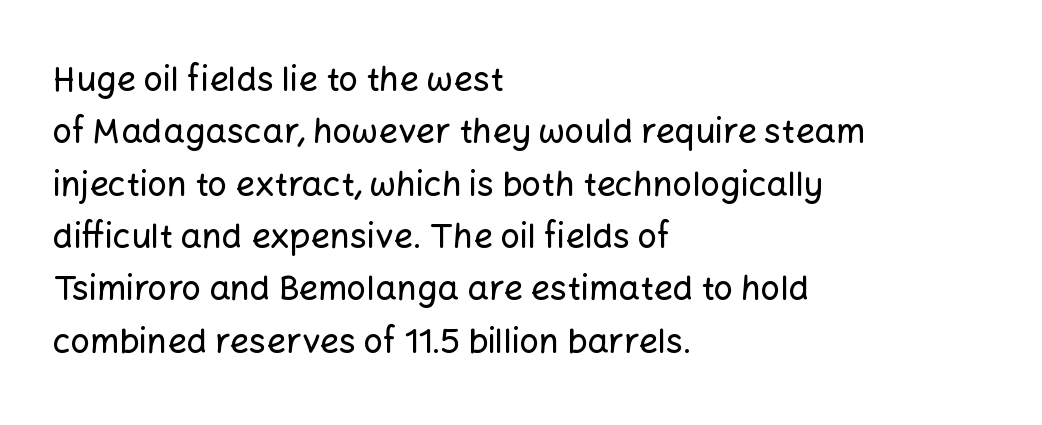
The image shows 34 px sans-serif type, upright; set left-aligned, normal line spacing (1.54x), normal letter spacing, not underlined; low stroke contrast and a medium x-height.
